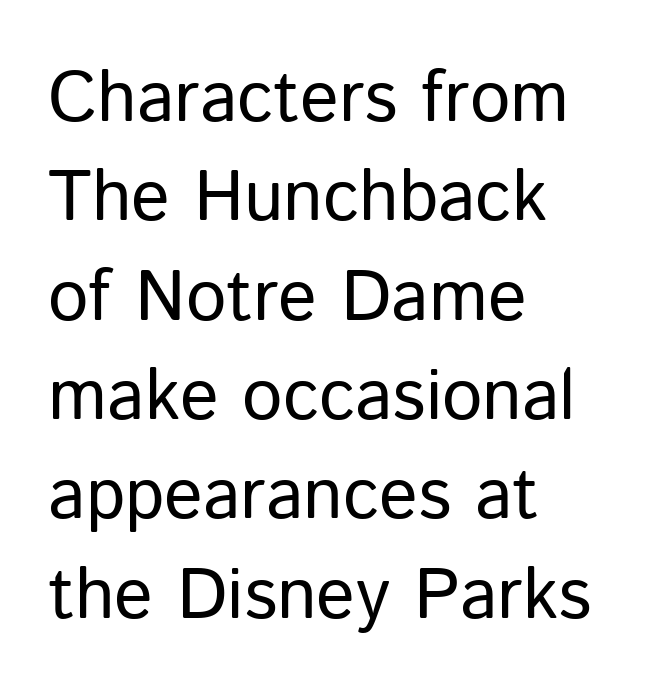
{"serif": "no", "italic": "no", "bold": "no", "weight": "regular", "width": "normal", "stroke_contrast": "low", "x_height": "medium", "monospaced": "no", "underline": "no", "align": "left", "line_spacing": "normal", "line_spacing_ratio": 1.38, "letter_spacing": "normal", "letter_spacing_em": 0.0, "glyph_px": 72}
